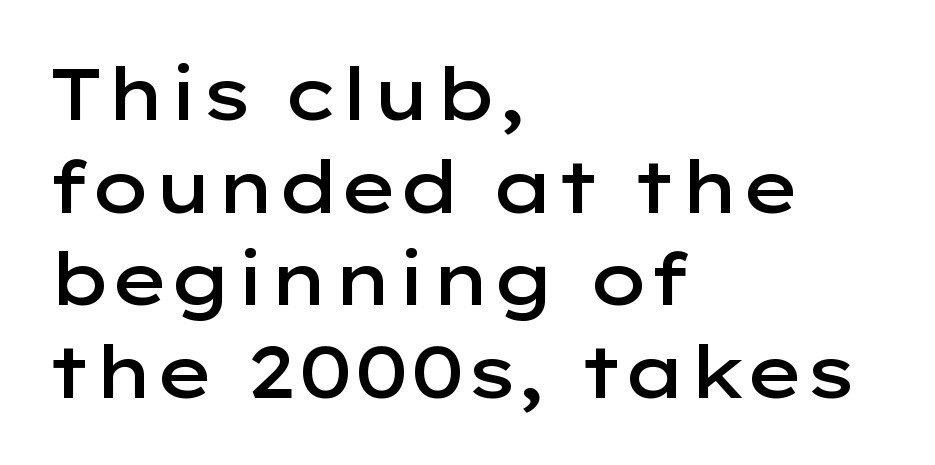
Q: Is the text bold? A: Semi-bold.
Q: Is the text italic (slanted)? A: No, it is upright.
Q: Is the typeface a serif or a sans-serif typeface? A: Sans-serif.
Q: Is the text underlined? A: No.
Q: How is the paragraph aligned? A: Left-aligned.
Q: Is the spacing between letters normal or unusually wide? A: Normal.
Q: Is the spacing between lines tight, normal or loose? A: Normal.
Q: Width (condensed, normal, or wide)? A: Wide.
Q: Stroke contrast? A: Low.
Q: x-height? A: Medium.
Q: Monospaced? A: No.
